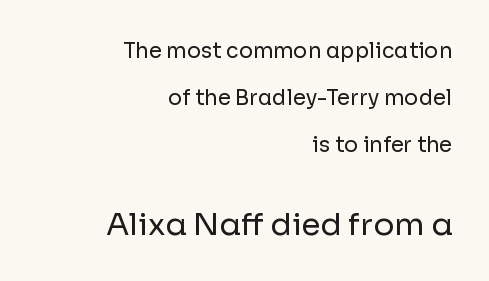
The image shows 31 px regular-weight sans-serif type, upright; set right-aligned, loose line spacing (2.25x), normal letter spacing, not underlined; the second (bottom) block is 1.48x larger; low stroke contrast and a medium x-height.
